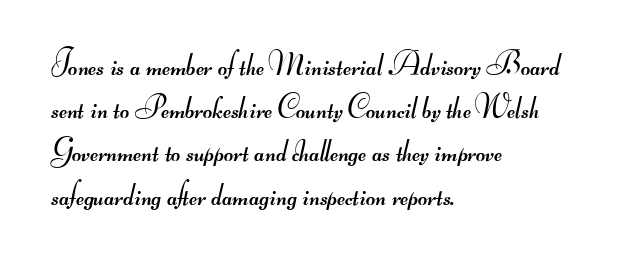
{"serif": "no", "bold": "no", "weight": "regular", "width": "wide", "stroke_contrast": "medium", "monospaced": "no", "underline": "no", "align": "left", "line_spacing": "normal", "line_spacing_ratio": 1.35, "letter_spacing": "normal", "letter_spacing_em": 0.0, "glyph_px": 32}
